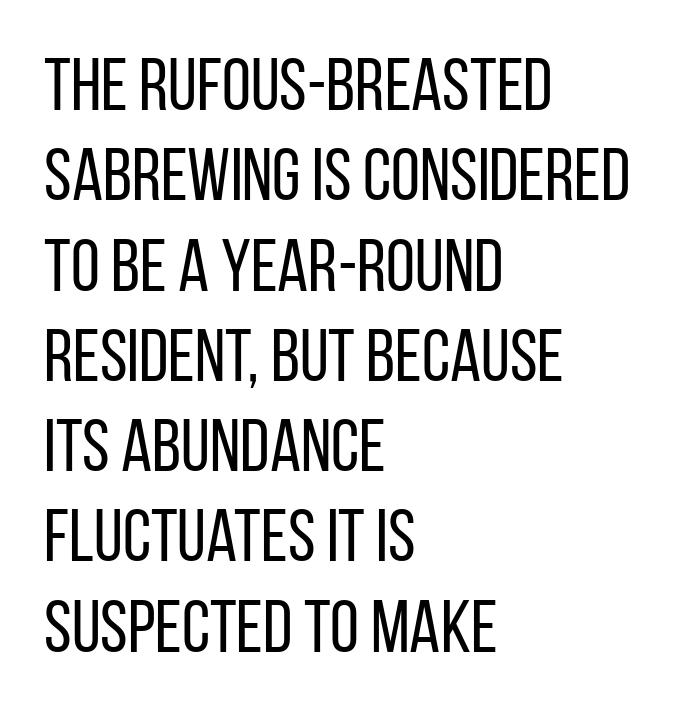
The image shows 74 px regular-weight, condensed sans-serif type, upright; set left-aligned, line spacing 1.22x, normal letter spacing, not underlined; low stroke contrast and a large x-height.
